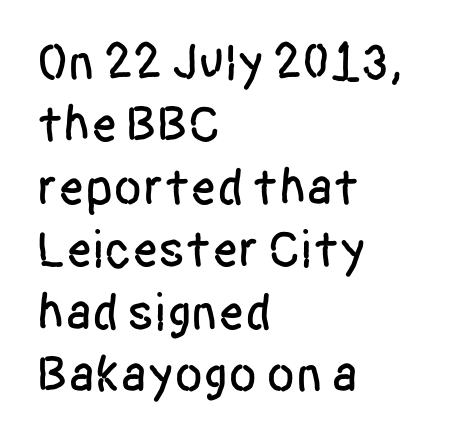
Q: Is the text italic (slanted)? A: No, it is upright.
Q: Is the typeface a serif or a sans-serif typeface? A: Sans-serif.
Q: Is the text underlined? A: No.
Q: How is the paragraph aligned? A: Left-aligned.
Q: Is the spacing between letters normal or unusually wide? A: Normal.
Q: Width (condensed, normal, or wide)? A: Condensed.
Q: Stroke contrast? A: Low.
Q: x-height? A: Large.
Q: Monospaced? A: No.
